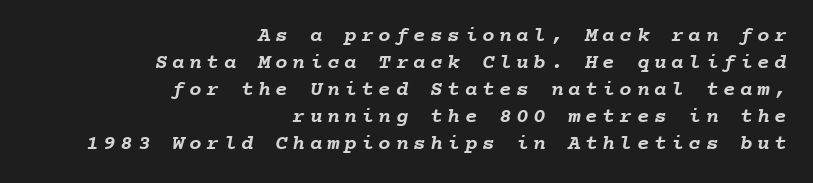
Q: Is the text bold? A: Yes.
Q: Is the text underlined? A: No.
Q: How is the paragraph aligned? A: Right-aligned.
Q: Is the spacing between letters normal or unusually wide? A: Unusually wide.
Q: Is the spacing between lines tight, normal or loose? A: Normal.
